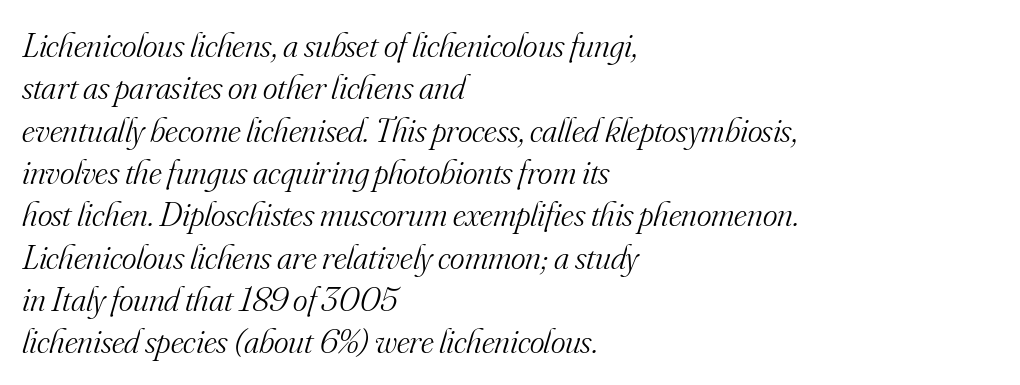
The image shows 35 px light serif type, italic (leaning right); set left-aligned, line spacing 1.21x, normal letter spacing, not underlined; medium stroke contrast and a small x-height.
